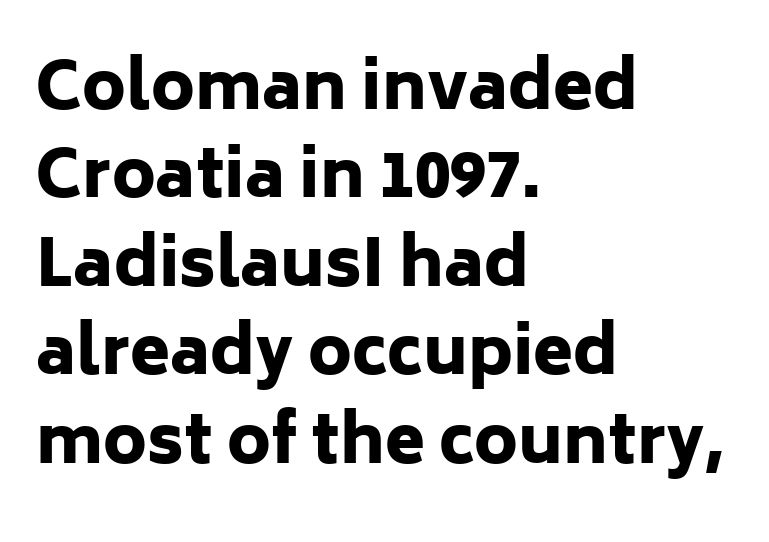
The image shows 65 px heavy sans-serif type, upright; set left-aligned, normal line spacing (1.36x), normal letter spacing, not underlined; low stroke contrast and a medium x-height.
